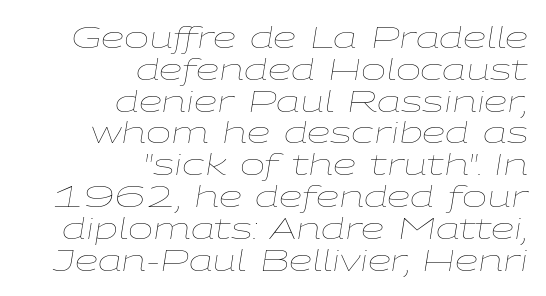
The image shows 30 px thin, wide type, italic (leaning right); set right-aligned, tight line spacing (1.06x), normal letter spacing, not underlined; low stroke contrast and a medium x-height.
